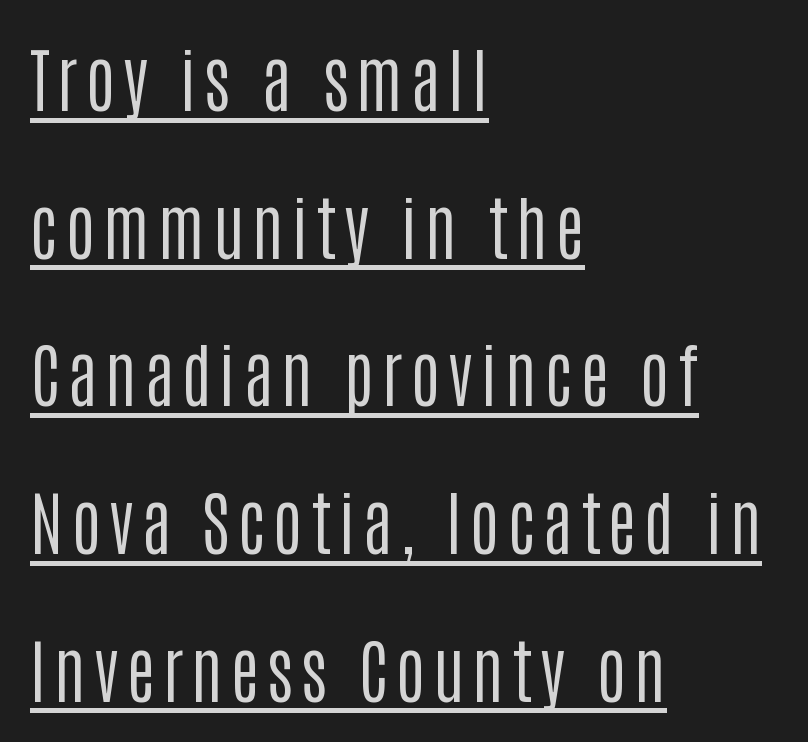
Q: Is the text bold? A: No.
Q: Is the text italic (slanted)? A: No, it is upright.
Q: Is the typeface a serif or a sans-serif typeface? A: Sans-serif.
Q: Is the text underlined? A: Yes.
Q: How is the paragraph aligned? A: Left-aligned.
Q: Is the spacing between lines tight, normal or loose? A: Loose.
Q: Width (condensed, normal, or wide)? A: Condensed.
Q: Stroke contrast? A: Low.
Q: x-height? A: Large.
Q: Monospaced? A: No.
